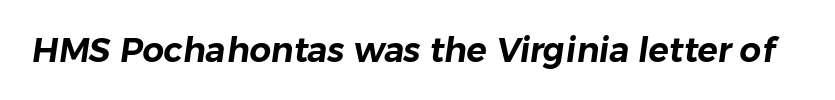
The image shows 34 px sans-serif type; set normal letter spacing, not underlined; low stroke contrast and a medium x-height.
